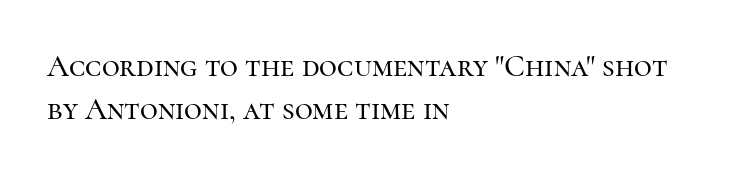
The image shows 31 px serif type, upright; set left-aligned, normal line spacing (1.39x), normal letter spacing, not underlined; high stroke contrast and a medium x-height.
